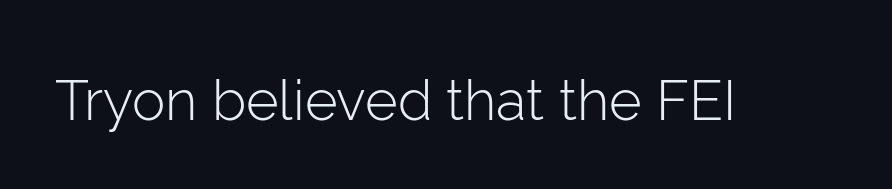
The image shows 56 px light sans-serif type, upright; set normal letter spacing, not underlined; low stroke contrast and a medium x-height.
